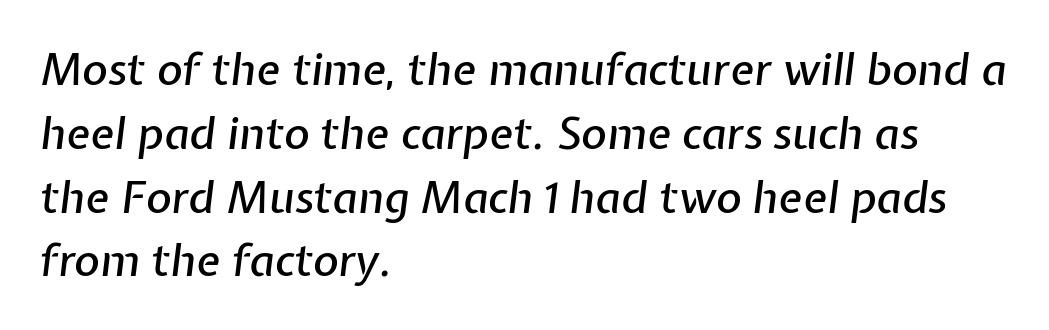
{"italic": "yes", "lean": "right", "slant_degrees": 7, "width": "normal", "stroke_contrast": "low", "x_height": "medium", "monospaced": "no", "underline": "no", "align": "left", "line_spacing": "normal", "line_spacing_ratio": 1.45, "letter_spacing": "normal", "letter_spacing_em": 0.0, "glyph_px": 44}
